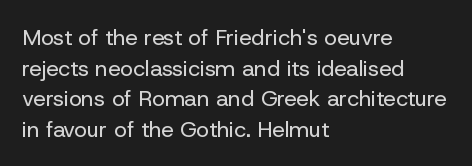
Q: Is the text bold? A: No.
Q: Is the text italic (slanted)? A: No, it is upright.
Q: Is the text underlined? A: No.
Q: How is the paragraph aligned? A: Left-aligned.
Q: Is the spacing between letters normal or unusually wide? A: Normal.
Q: Is the spacing between lines tight, normal or loose? A: Normal.
